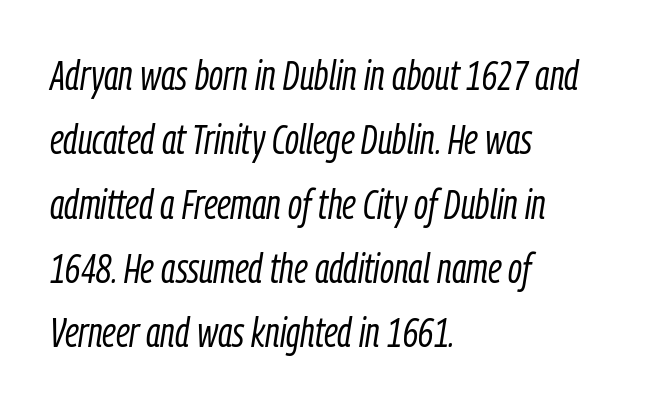
{"italic": "yes", "lean": "right", "slant_degrees": 9, "bold": "no", "weight": "light", "width": "condensed", "stroke_contrast": "low", "x_height": "medium", "monospaced": "no", "underline": "no", "align": "left", "line_spacing": "normal", "line_spacing_ratio": 1.57, "letter_spacing": "normal", "letter_spacing_em": 0.0, "glyph_px": 41}
